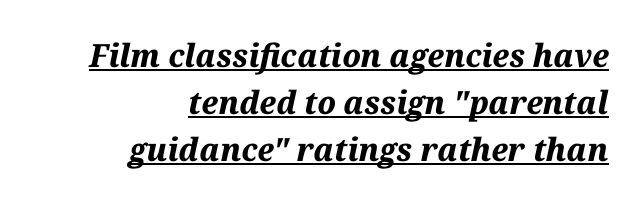
Q: Is the text bold? A: Yes.
Q: Is the text italic (slanted)? A: Yes, it leans right by about 12 degrees.
Q: Is the text underlined? A: Yes.
Q: How is the paragraph aligned? A: Right-aligned.
Q: Is the spacing between letters normal or unusually wide? A: Normal.
Q: Is the spacing between lines tight, normal or loose? A: Normal.
Q: Width (condensed, normal, or wide)? A: Normal.
Q: Stroke contrast? A: Medium.
Q: x-height? A: Medium.
Q: Monospaced? A: No.
